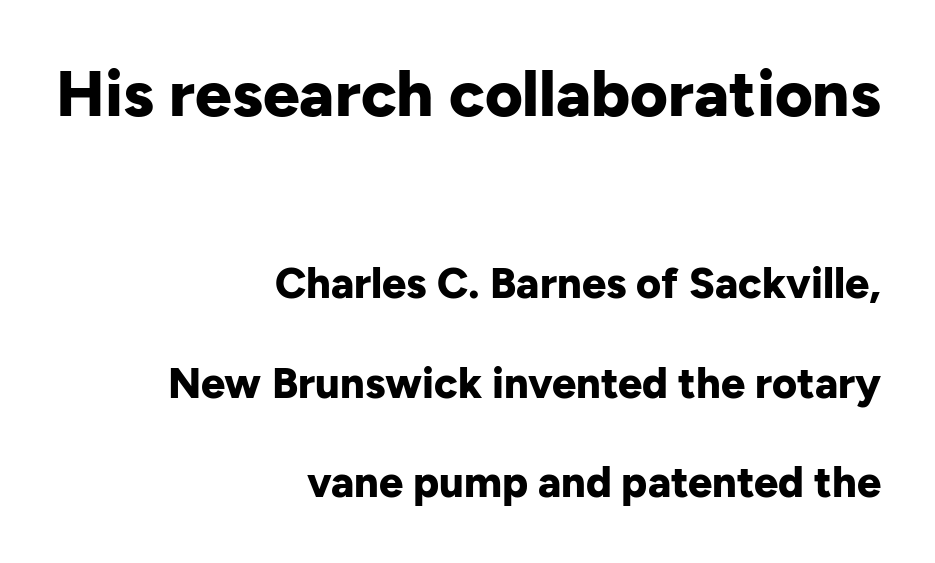
The image shows 65 px bold sans-serif type, upright; set right-aligned, loose line spacing (2.32x), normal letter spacing, not underlined; the first (top) block is 1.51x larger; low stroke contrast and a medium x-height.
